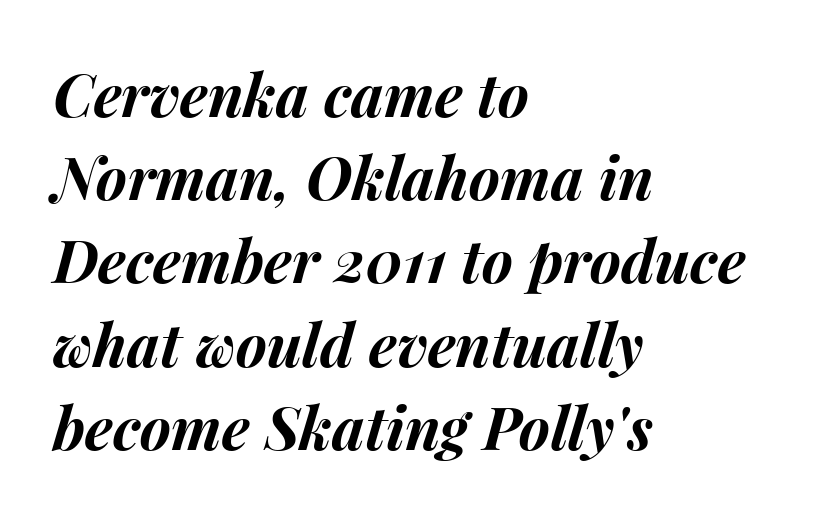
The image shows 59 px bold type, italic (leaning right); set left-aligned, normal line spacing (1.41x), normal letter spacing, not underlined; medium stroke contrast and a medium x-height.
